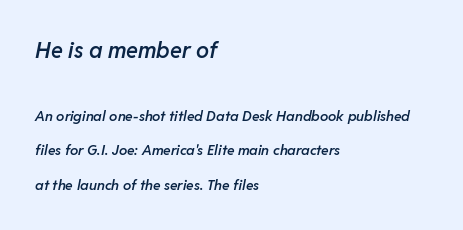
The image shows 22 px text type, italic (leaning right); set left-aligned, loose line spacing (2.44x), normal letter spacing, not underlined; the first (top) block is 1.57x larger.
